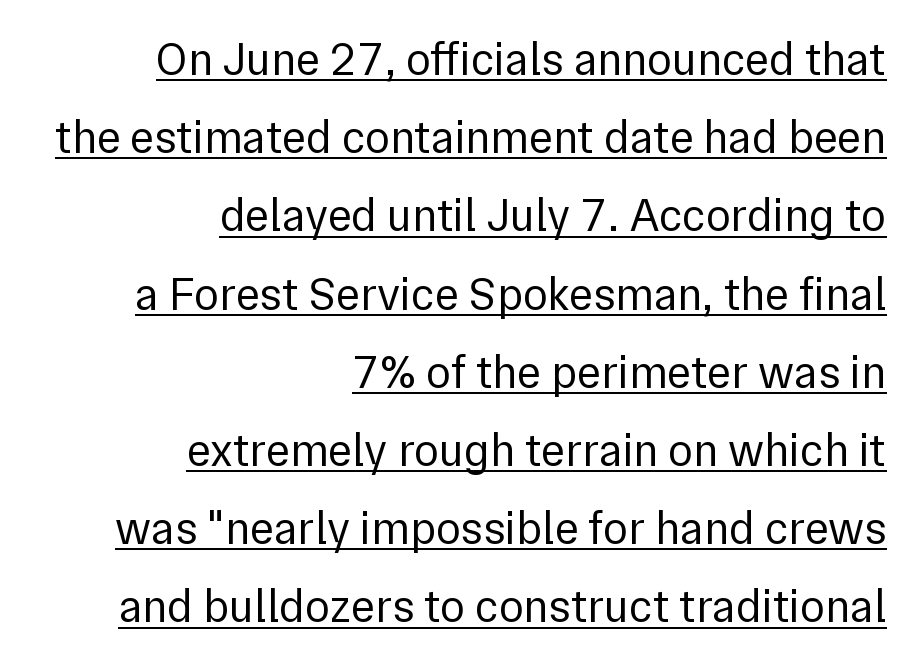
In terms of posture, this sample is upright. Think of a printed novel: that variable character pitch is what you see here. The rendering anchors every line to the right-hand side. Is the type heavy? It reads as light-to-regular instead. Glyph-to-glyph distance matches everyday printed text. The typeface chosen for these lines omits serifs.
